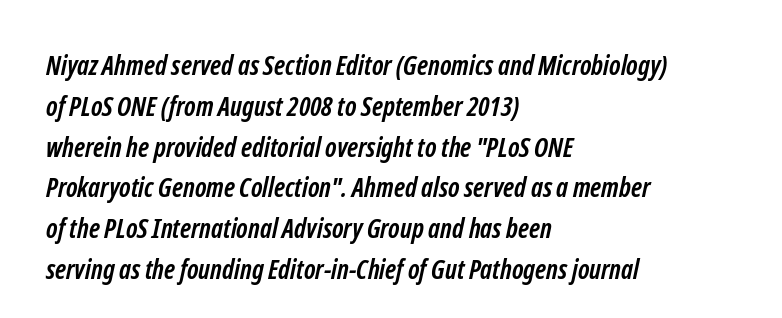
If you drew a ruler down the left edge, every line would touch it. Tracking value appears to be zero — textbook default spacing. In terms of weight, the rendering is a true, heavy bold. Horizontal bands of white between lines are of average thickness.
